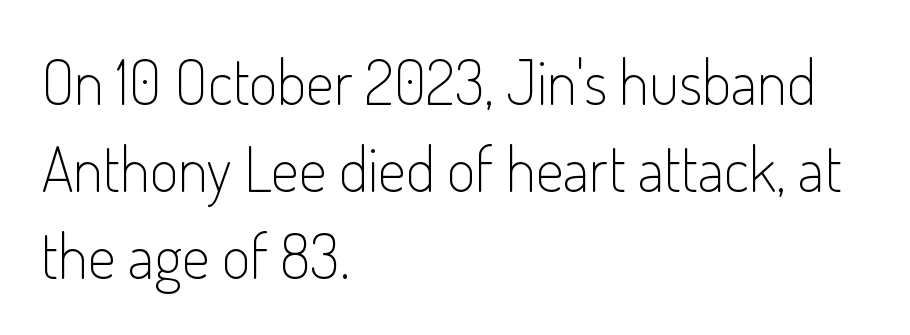
The image shows 62 px light, condensed sans-serif type, upright; set left-aligned, normal line spacing (1.4x), normal letter spacing, not underlined; low stroke contrast and a small x-height.
